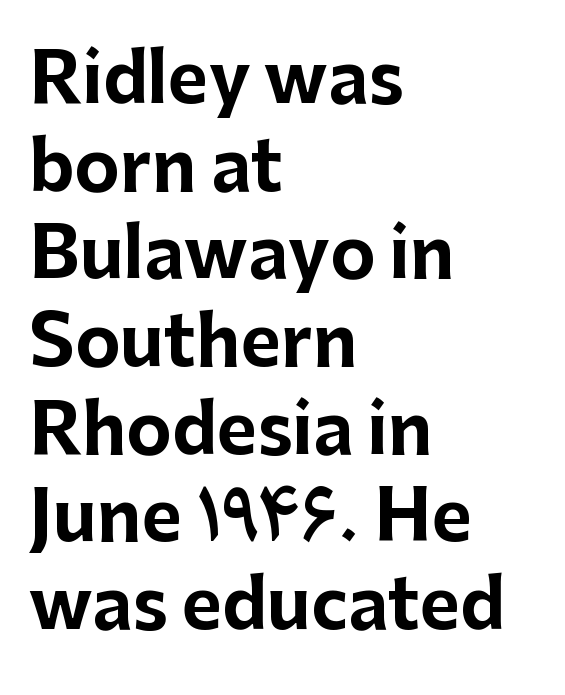
Q: Is the text bold? A: Yes.
Q: Is the text italic (slanted)? A: No, it is upright.
Q: Is the typeface a serif or a sans-serif typeface? A: Sans-serif.
Q: Is the text underlined? A: No.
Q: How is the paragraph aligned? A: Left-aligned.
Q: Is the spacing between letters normal or unusually wide? A: Normal.
Q: Is the spacing between lines tight, normal or loose? A: Normal.
Q: Width (condensed, normal, or wide)? A: Normal.
Q: Stroke contrast? A: Low.
Q: x-height? A: Medium.
Q: Monospaced? A: No.
